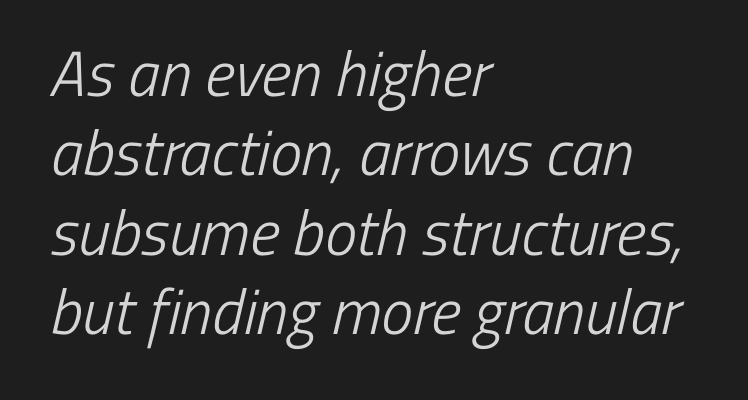
{"serif": "no", "bold": "no", "weight": "light", "width": "condensed", "stroke_contrast": "low", "x_height": "medium", "monospaced": "no", "underline": "no", "align": "left", "line_spacing_ratio": 1.24, "letter_spacing": "normal", "letter_spacing_em": 0.0, "glyph_px": 64}
